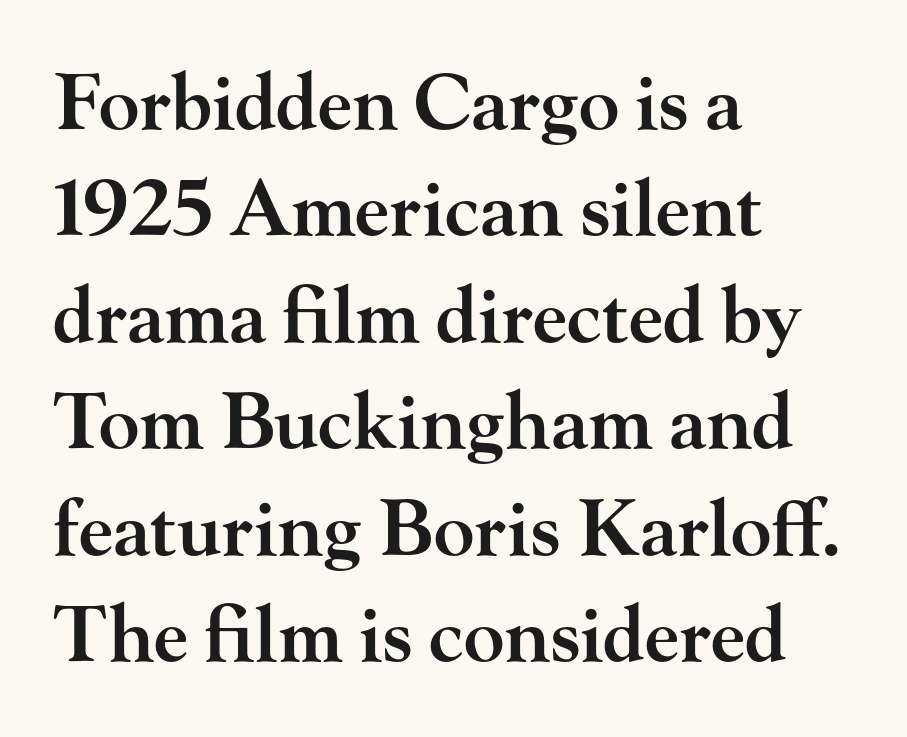
{"serif": "yes", "italic": "no", "bold": "semi", "weight": "semibold", "width": "wide", "stroke_contrast": "high", "x_height": "small", "monospaced": "no", "underline": "no", "align": "left", "line_spacing": "normal", "line_spacing_ratio": 1.4, "letter_spacing": "normal", "letter_spacing_em": 0.0, "glyph_px": 76}
